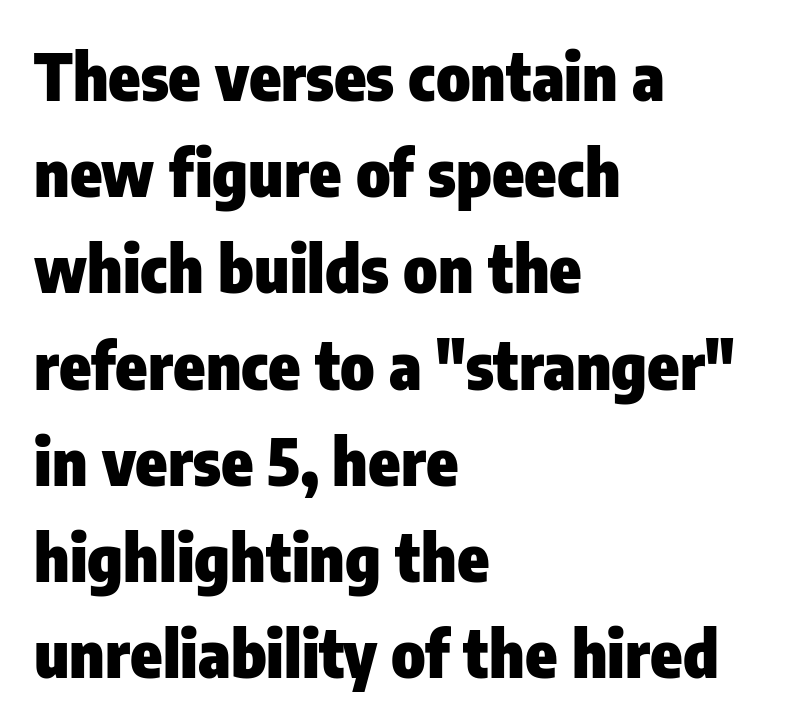
{"serif": "no", "italic": "no", "bold": "yes", "weight": "heavy", "width": "condensed", "stroke_contrast": "low", "x_height": "medium", "monospaced": "no", "underline": "no", "align": "left", "line_spacing": "normal", "line_spacing_ratio": 1.48, "letter_spacing": "normal", "letter_spacing_em": 0.0, "glyph_px": 65}
